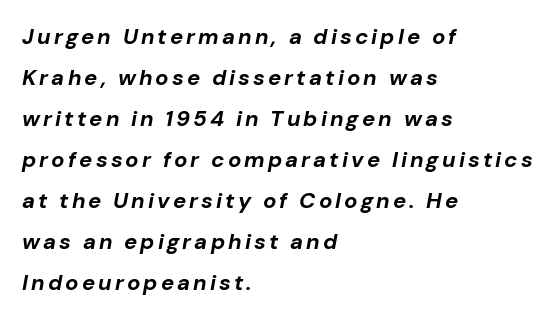
Alignment: flush left. Letters rest on an invisible, unmarked baseline. You can tell it's italic because the verticals aren't actually vertical. Pretty heavy lettering here — definitely bold.
